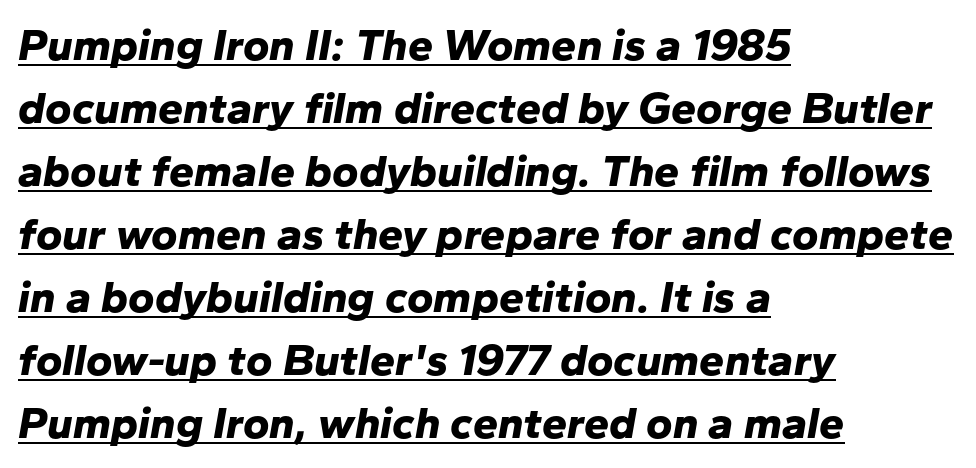
Looks like regular typesetting: each glyph gets only the width it needs. All the whitespace from short lines collects on the right. Descenders here cross a horizontal rule under the line. The passage shown is emphatically bold.
